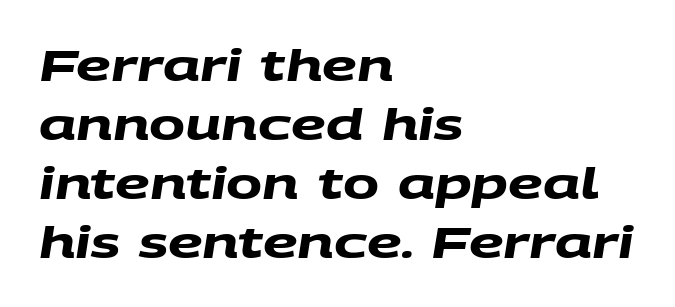
The image shows 43 px heavy, wide sans-serif type; set left-aligned, normal line spacing (1.37x), normal letter spacing, not underlined; medium stroke contrast and a large x-height.
